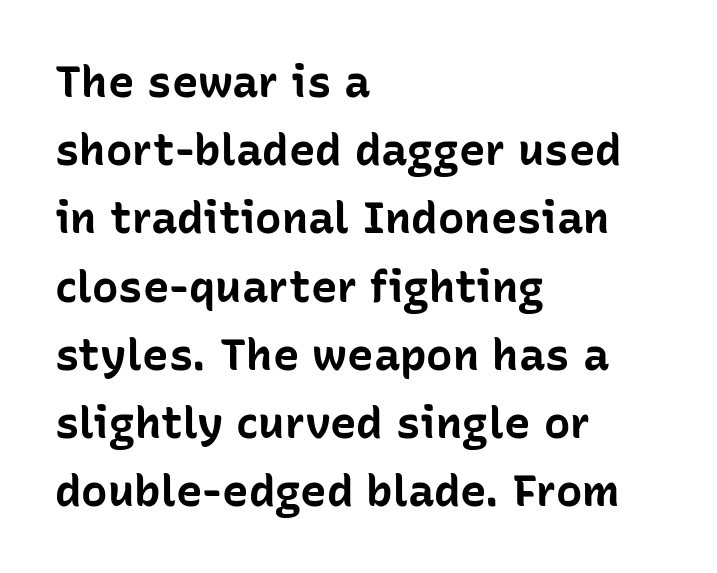
The image shows 44 px bold sans-serif type, upright; set left-aligned, normal line spacing (1.55x), normal letter spacing, not underlined; low stroke contrast and a medium x-height.
